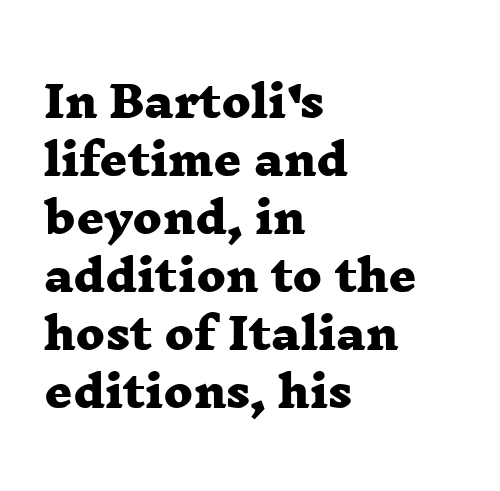
Q: Is the text bold? A: Yes.
Q: Is the typeface a serif or a sans-serif typeface? A: Serif.
Q: Is the text underlined? A: No.
Q: How is the paragraph aligned? A: Left-aligned.
Q: Is the spacing between letters normal or unusually wide? A: Normal.
Q: Is the spacing between lines tight, normal or loose? A: Normal.
Q: Width (condensed, normal, or wide)? A: Wide.
Q: Stroke contrast? A: Low.
Q: x-height? A: Medium.
Q: Monospaced? A: No.
